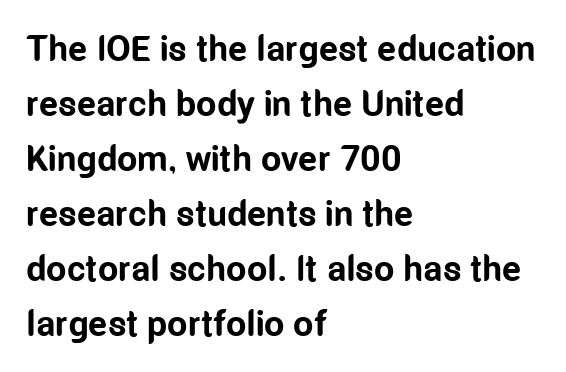
{"serif": "no", "italic": "no", "bold": "yes", "weight": "bold", "width": "condensed", "stroke_contrast": "low", "x_height": "medium", "monospaced": "no", "underline": "no", "align": "left", "line_spacing": "normal", "line_spacing_ratio": 1.53, "letter_spacing": "normal", "letter_spacing_em": 0.0, "glyph_px": 36}
